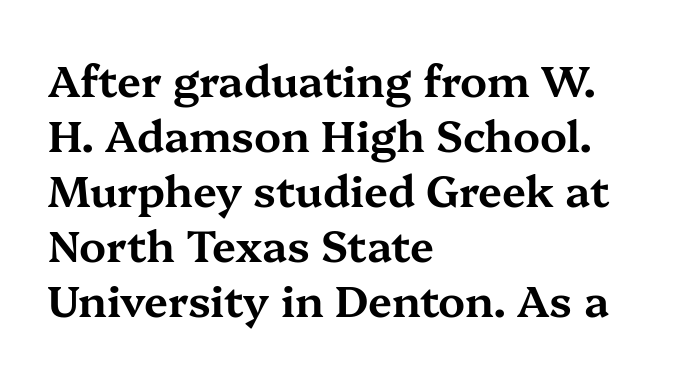
The image shows 43 px wide serif type, upright; set left-aligned, normal line spacing (1.28x), normal letter spacing, not underlined; medium stroke contrast and a medium x-height.
